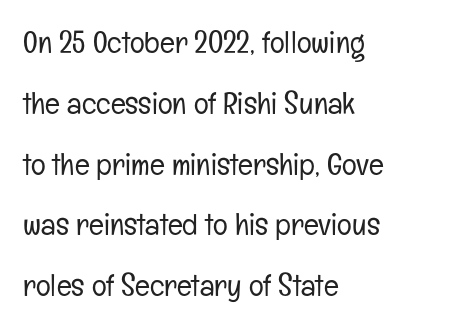
{"serif": "no", "italic": "no", "bold": "no", "weight": "light", "width": "condensed", "stroke_contrast": "low", "x_height": "medium", "monospaced": "no", "underline": "no", "align": "left", "line_spacing": "loose", "line_spacing_ratio": 1.96, "letter_spacing": "normal", "letter_spacing_em": 0.0, "glyph_px": 31}
